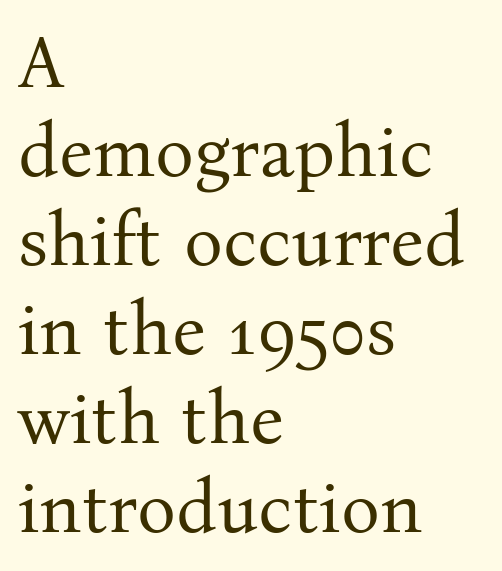
{"serif": "yes", "italic": "no", "bold": "no", "weight": "regular", "width": "normal", "stroke_contrast": "medium", "x_height": "medium", "monospaced": "no", "underline": "no", "align": "left", "line_spacing_ratio": 1.22, "letter_spacing": "normal", "letter_spacing_em": 0.0, "glyph_px": 73}
